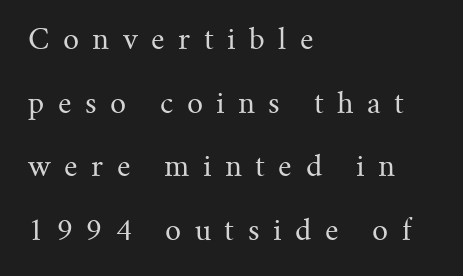
The image shows 28 px regular-weight serif type, upright; set left-aligned, loose line spacing (2.27x), unusually wide letter spacing (+0.48 em), not underlined; medium stroke contrast and a small x-height.
